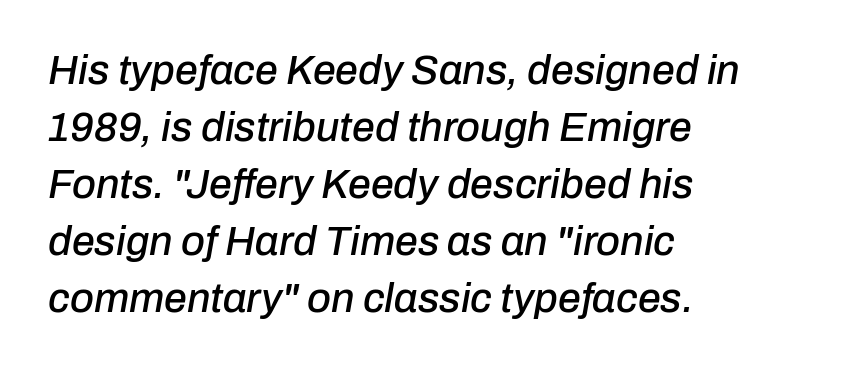
Q: Is the text italic (slanted)? A: Yes, it leans right by about 10 degrees.
Q: Is the text underlined? A: No.
Q: How is the paragraph aligned? A: Left-aligned.
Q: Is the spacing between letters normal or unusually wide? A: Normal.
Q: Is the spacing between lines tight, normal or loose? A: Normal.
Q: Width (condensed, normal, or wide)? A: Normal.
Q: Stroke contrast? A: Low.
Q: x-height? A: Medium.
Q: Monospaced? A: No.
